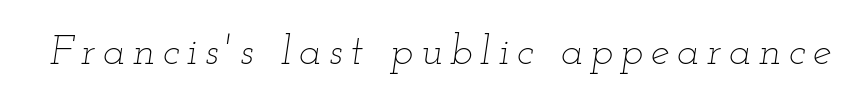
Q: Is the text bold? A: No.
Q: Is the text italic (slanted)? A: Yes, it leans right by about 12 degrees.
Q: Is the text underlined? A: No.
Q: Width (condensed, normal, or wide)? A: Wide.
Q: Stroke contrast? A: Low.
Q: x-height? A: Small.
Q: Monospaced? A: No.
